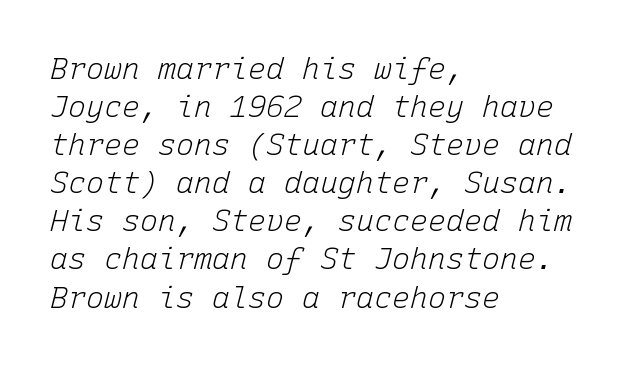
{"italic": "yes", "lean": "right", "slant_degrees": 15, "bold": "no", "weight": "light", "width": "normal", "stroke_contrast": "low", "x_height": "medium", "monospaced": "yes", "underline": "no", "align": "left", "line_spacing": "normal", "line_spacing_ratio": 1.27, "letter_spacing": "normal", "letter_spacing_em": 0.0, "glyph_px": 30}
